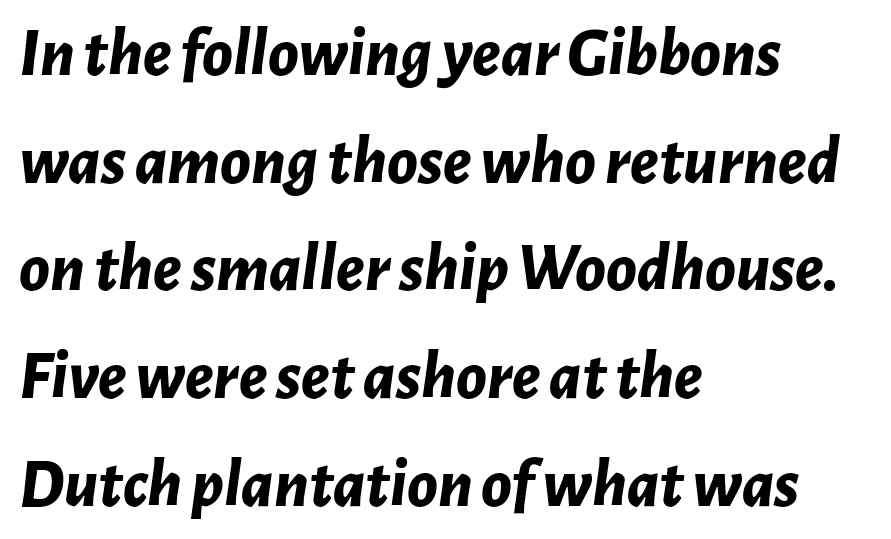
The image shows 69 px bold type, italic (leaning right); set left-aligned, normal line spacing (1.56x), normal letter spacing, not underlined; low stroke contrast and a medium x-height.
